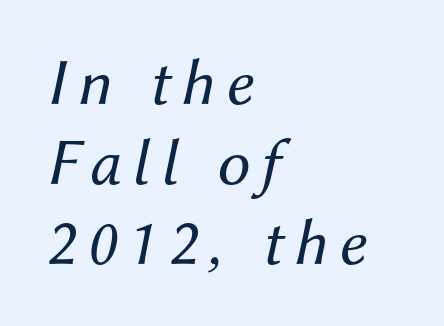
Q: Is the text bold? A: No.
Q: Is the text italic (slanted)? A: Yes, it leans right by about 12 degrees.
Q: Is the text underlined? A: No.
Q: How is the paragraph aligned? A: Left-aligned.
Q: Width (condensed, normal, or wide)? A: Normal.
Q: Stroke contrast? A: Medium.
Q: x-height? A: Medium.
Q: Monospaced? A: No.
